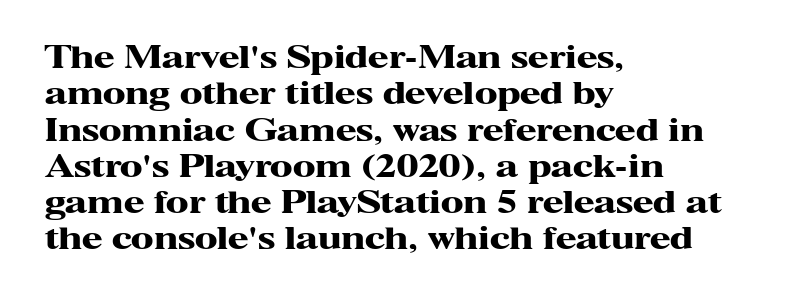
Q: Is the text bold? A: Yes.
Q: Is the text italic (slanted)? A: No, it is upright.
Q: Is the typeface a serif or a sans-serif typeface? A: Serif.
Q: Is the text underlined? A: No.
Q: How is the paragraph aligned? A: Left-aligned.
Q: Is the spacing between letters normal or unusually wide? A: Normal.
Q: Width (condensed, normal, or wide)? A: Wide.
Q: Stroke contrast? A: High.
Q: x-height? A: Medium.
Q: Monospaced? A: No.
